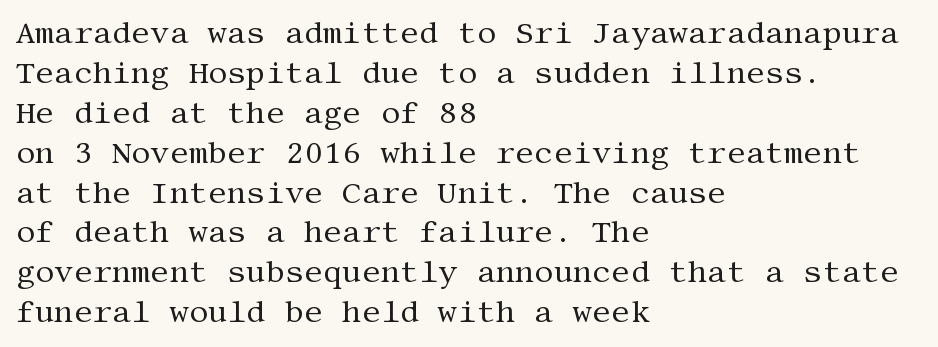
The image shows 30 px regular-weight serif type, upright; set left-aligned, normal line spacing (1.33x), normal letter spacing, not underlined; medium stroke contrast and a large x-height.
